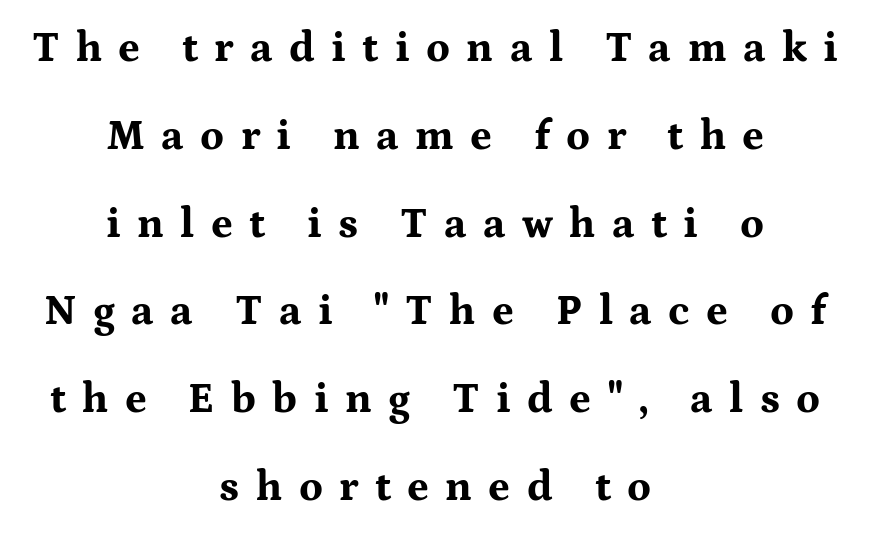
{"serif": "yes", "italic": "no", "bold": "yes", "weight": "bold", "width": "wide", "stroke_contrast": "medium", "x_height": "medium", "monospaced": "no", "underline": "no", "align": "center", "line_spacing": "loose", "line_spacing_ratio": 2.09, "letter_spacing": "wide", "letter_spacing_em": 0.39, "glyph_px": 42}
